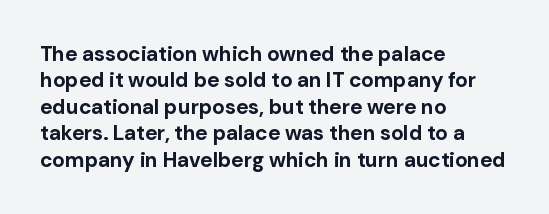
{"italic": "no", "bold": "yes", "underline": "no", "align": "left", "line_spacing": "normal", "line_spacing_ratio": 1.26, "letter_spacing": "normal", "letter_spacing_em": 0.0, "glyph_px": 21}
